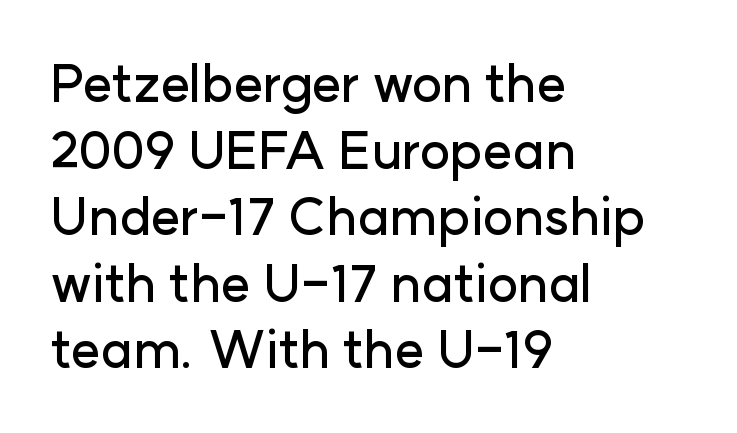
{"serif": "no", "italic": "no", "width": "normal", "stroke_contrast": "low", "x_height": "medium", "monospaced": "no", "underline": "no", "align": "left", "line_spacing": "normal", "line_spacing_ratio": 1.28, "letter_spacing": "normal", "letter_spacing_em": 0.0, "glyph_px": 52}
